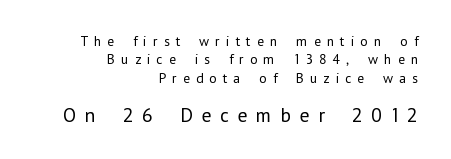
The image shows 20 px text type, upright; set right-aligned, normal line spacing (1.32x), unusually wide letter spacing (+0.43 em), not underlined; the second (bottom) block is 1.43x larger.
